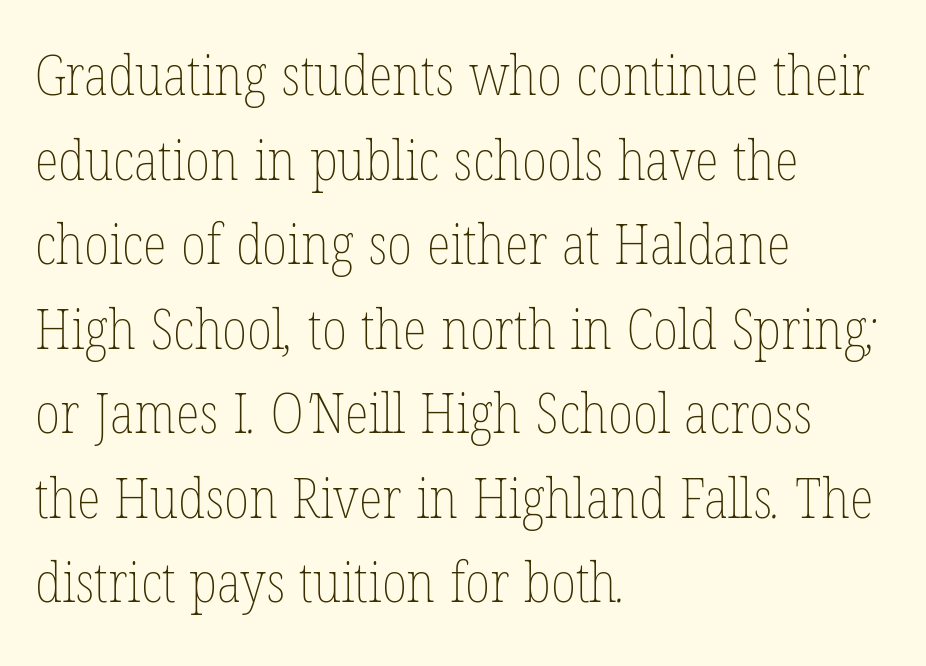
How would I describe the line gaps? Plain and ordinary. Bare-footed words on every line. Stroke thickness stays within the range of a standard reading face or lighter. Think of a printed novel: that variable character pitch is what you see here. The letters sit at their default tracking, neither squeezed nor spread.
